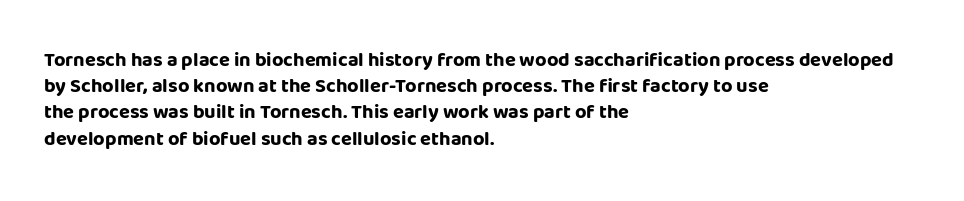
Q: Is the text bold? A: Yes.
Q: Is the text italic (slanted)? A: No, it is upright.
Q: Is the text underlined? A: No.
Q: How is the paragraph aligned? A: Left-aligned.
Q: Is the spacing between letters normal or unusually wide? A: Normal.
Q: Is the spacing between lines tight, normal or loose? A: Normal.
